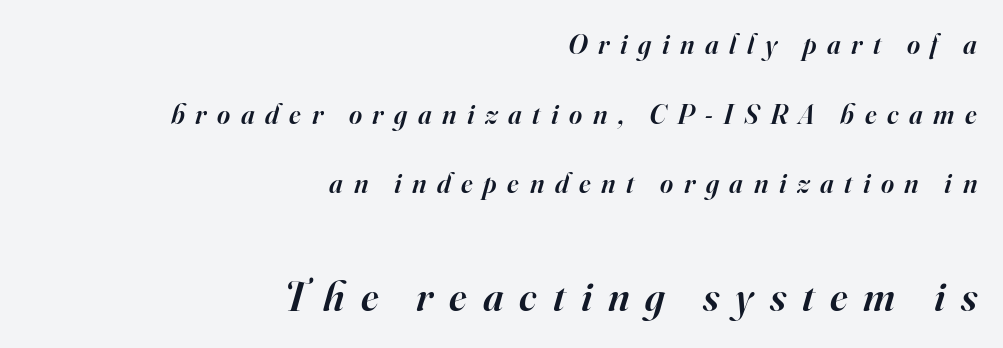
Q: Is the text bold? A: Semi-bold.
Q: Is the text italic (slanted)? A: Yes, it leans right by about 16 degrees.
Q: Is the typeface a serif or a sans-serif typeface? A: Serif.
Q: Is the text underlined? A: No.
Q: How is the paragraph aligned? A: Right-aligned.
Q: Is the spacing between letters normal or unusually wide? A: Unusually wide.
Q: Is the spacing between lines tight, normal or loose? A: Loose.
Q: Which block of text is set in a larger size, the first (top) or the second (bottom)? A: The second (bottom) one.
Q: Width (condensed, normal, or wide)? A: Normal.
Q: Stroke contrast? A: High.
Q: x-height? A: Small.
Q: Monospaced? A: No.
